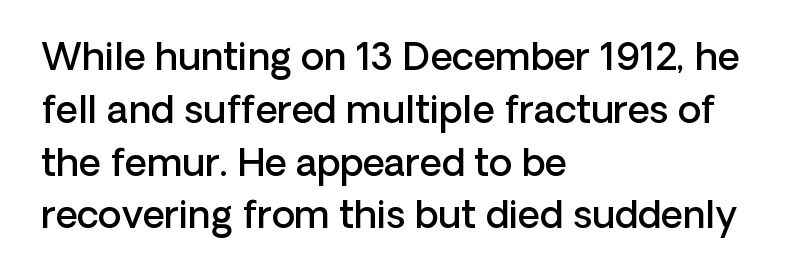
Here the designer chose a conventional face with non-uniform glyph widths. Interline gaps are of average width in this sample. Check under the words: just untouched page. Typeset ragged right — the left edge is the straight one. Observe the ordinary spacing: letters are neighbours, not strangers.
